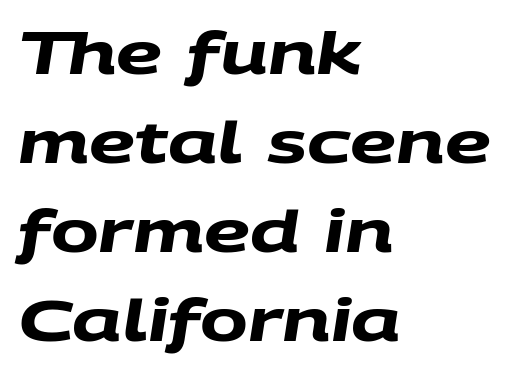
Q: Is the text bold? A: Yes.
Q: Is the typeface a serif or a sans-serif typeface? A: Sans-serif.
Q: Is the text underlined? A: No.
Q: How is the paragraph aligned? A: Left-aligned.
Q: Is the spacing between letters normal or unusually wide? A: Normal.
Q: Is the spacing between lines tight, normal or loose? A: Normal.
Q: Width (condensed, normal, or wide)? A: Wide.
Q: Stroke contrast? A: Medium.
Q: x-height? A: Large.
Q: Monospaced? A: No.
